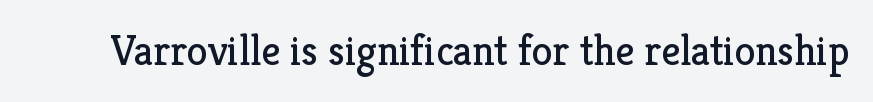
Q: Is the text bold? A: No.
Q: Is the text italic (slanted)? A: No, it is upright.
Q: Is the typeface a serif or a sans-serif typeface? A: Serif.
Q: Is the text underlined? A: No.
Q: Is the spacing between letters normal or unusually wide? A: Normal.
Q: Width (condensed, normal, or wide)? A: Normal.
Q: Stroke contrast? A: Low.
Q: x-height? A: Medium.
Q: Monospaced? A: No.
